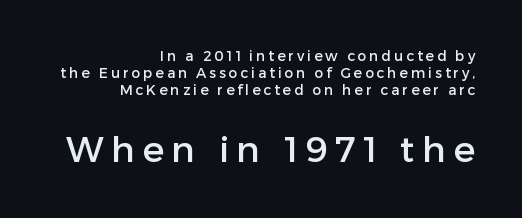
Q: Is the text italic (slanted)? A: No, it is upright.
Q: Is the typeface a serif or a sans-serif typeface? A: Sans-serif.
Q: Is the text underlined? A: No.
Q: How is the paragraph aligned? A: Right-aligned.
Q: Is the spacing between letters normal or unusually wide? A: Unusually wide.
Q: Which block of text is set in a larger size, the first (top) or the second (bottom)? A: The second (bottom) one.
Q: Width (condensed, normal, or wide)? A: Normal.
Q: Stroke contrast? A: Low.
Q: x-height? A: Medium.
Q: Monospaced? A: No.
